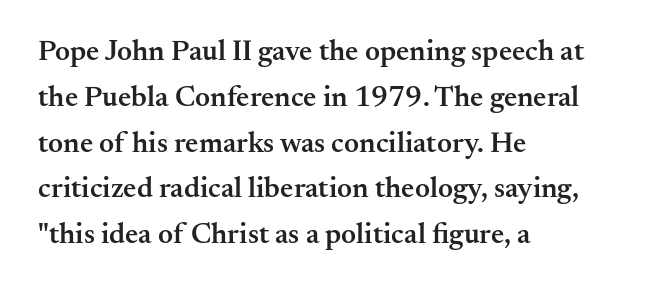
Leading: standard. The glyphs in this specimen are seriffed. Bare-footed words on every line. Is the block centered? No — it sits flush against the left margin.
